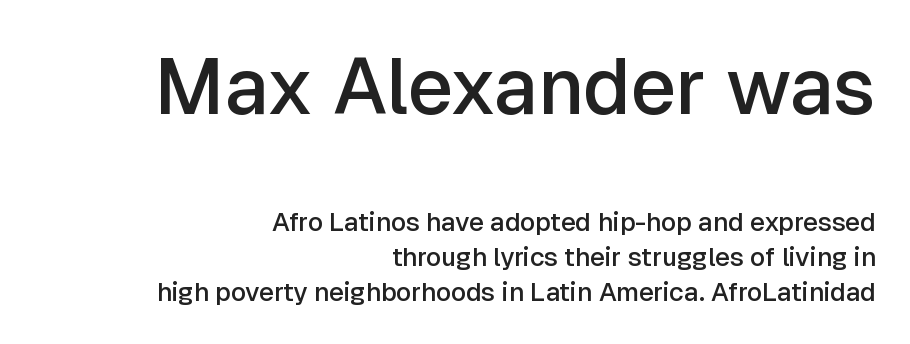
The image shows 79 px semibold sans-serif type, upright; set right-aligned, normal line spacing (1.35x), normal letter spacing, not underlined; the first (top) block is 3.04x larger; low stroke contrast and a medium x-height.
